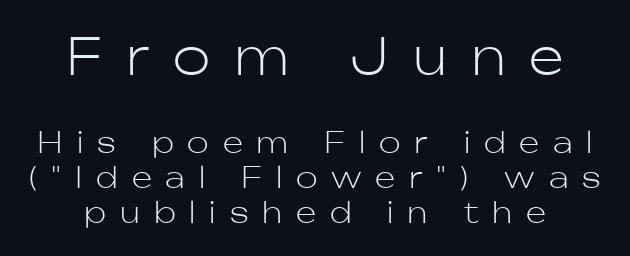
The image shows 50 px light sans-serif type, upright; set line spacing 1.19x, unusually wide letter spacing (+0.48 em), not underlined; the first (top) block is 1.72x larger; low stroke contrast and a medium x-height.
